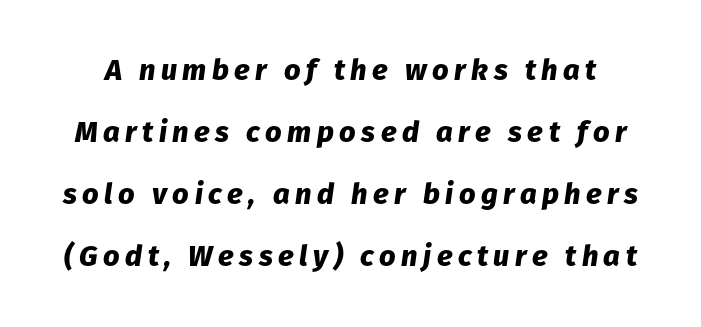
Regarding leading, the lines here are spaced well apart. A dark, heavy texture on the line: the type is bold. Looks like regular typesetting: each glyph gets only the width it needs. The foot of each line stays bare and open. Emphasis-style slanted type is in use.
